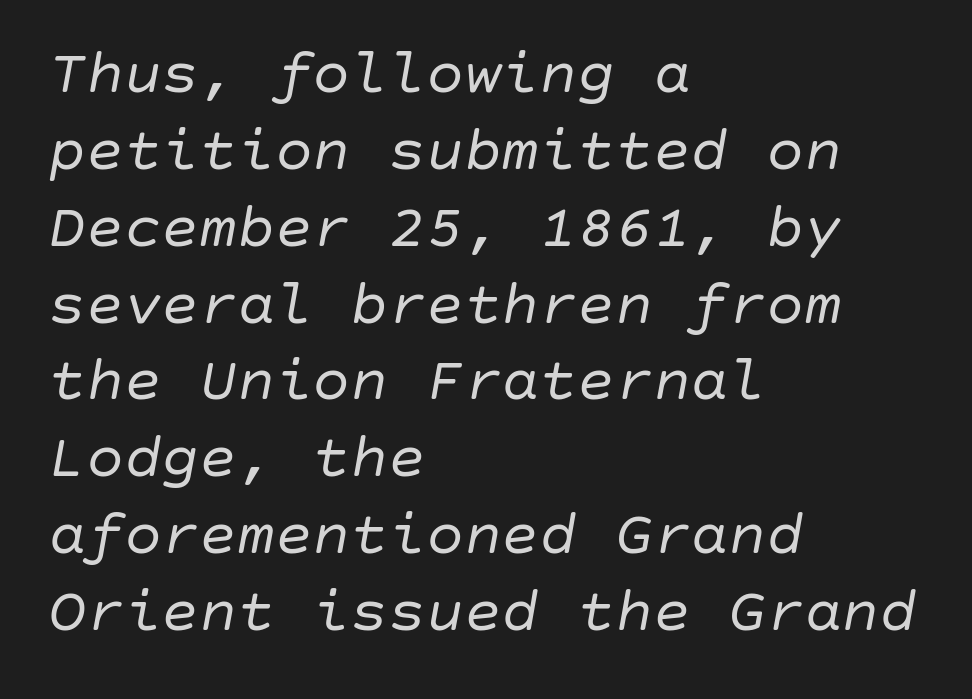
The typography opts for an oblique posture over an upright one. A student would call this left alignment; a typographer would say flush left, rag right. In terms of letterspacing, this is plain default setting. Underlining? Definitely not there. Bold? No — there's no thickening of the strokes.
